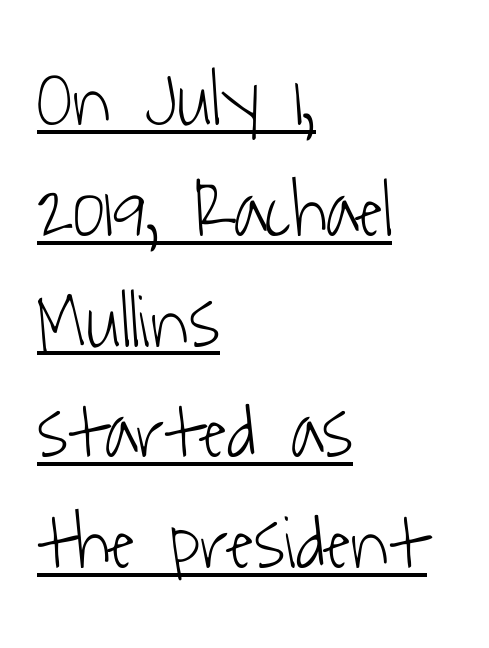
Q: Is the text bold? A: No.
Q: Is the typeface a serif or a sans-serif typeface? A: Sans-serif.
Q: Is the text underlined? A: Yes.
Q: How is the paragraph aligned? A: Left-aligned.
Q: Is the spacing between letters normal or unusually wide? A: Normal.
Q: Is the spacing between lines tight, normal or loose? A: Normal.
Q: Width (condensed, normal, or wide)? A: Condensed.
Q: Stroke contrast? A: Low.
Q: x-height? A: Medium.
Q: Monospaced? A: No.
